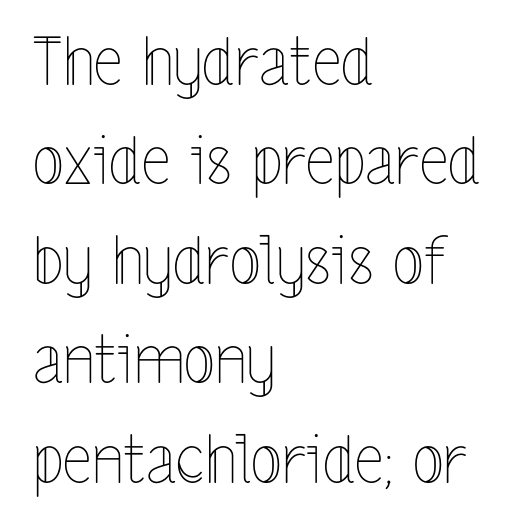
{"italic": "no", "bold": "no", "weight": "thin", "width": "condensed", "x_height": "medium", "monospaced": "no", "underline": "no", "align": "left", "line_spacing": "normal", "line_spacing_ratio": 1.53, "letter_spacing": "normal", "letter_spacing_em": 0.0, "glyph_px": 65}
